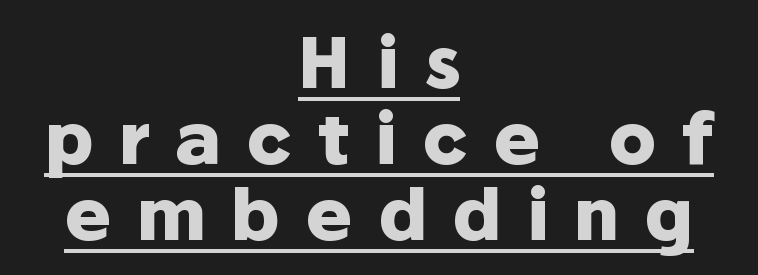
{"serif": "no", "italic": "no", "bold": "yes", "weight": "heavy", "width": "normal", "stroke_contrast": "low", "x_height": "medium", "monospaced": "no", "underline": "yes", "align": "center", "line_spacing": "tight", "line_spacing_ratio": 1.07, "letter_spacing": "wide", "letter_spacing_em": 0.35, "glyph_px": 71}
